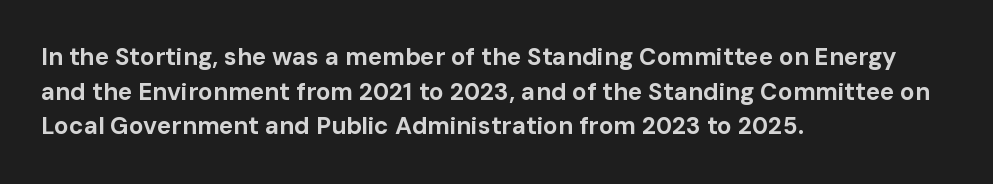
Q: Is the text bold? A: Yes.
Q: Is the text italic (slanted)? A: No, it is upright.
Q: Is the text underlined? A: No.
Q: How is the paragraph aligned? A: Left-aligned.
Q: Is the spacing between letters normal or unusually wide? A: Normal.
Q: Is the spacing between lines tight, normal or loose? A: Normal.
